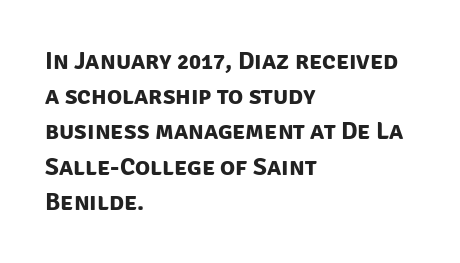
Q: Is the text bold? A: Yes.
Q: Is the text underlined? A: No.
Q: How is the paragraph aligned? A: Left-aligned.
Q: Is the spacing between letters normal or unusually wide? A: Normal.
Q: Is the spacing between lines tight, normal or loose? A: Normal.
